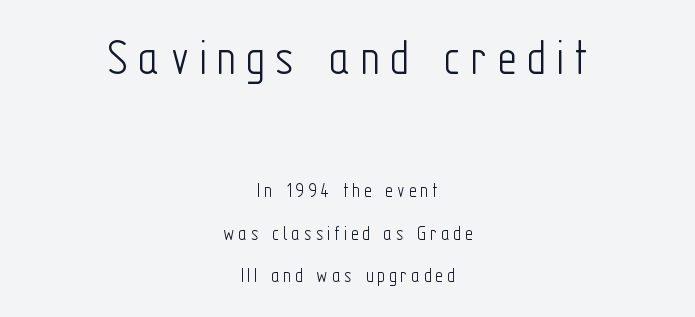
The image shows 53 px light, condensed sans-serif type, upright; set centered, loose line spacing (2.02x), not underlined; the first (top) block is 2.52x larger; low stroke contrast and a medium x-height.
